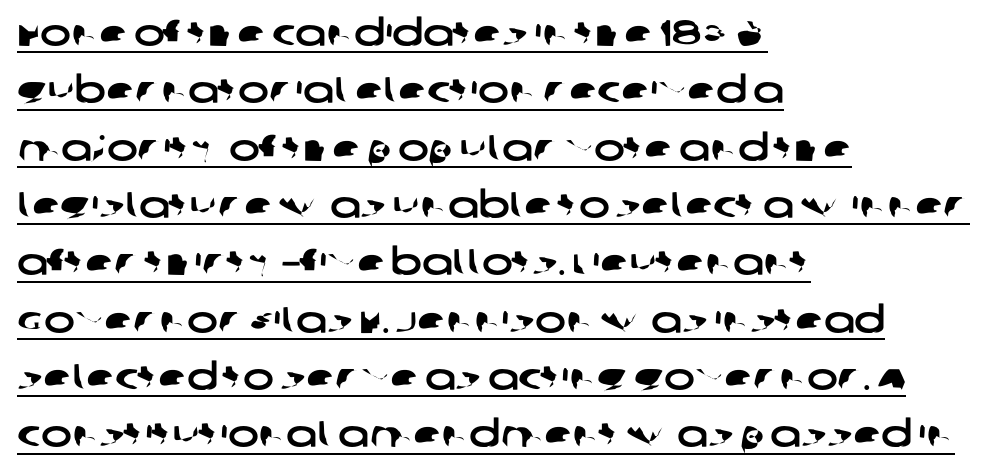
The image shows 37 px wide sans-serif type; set left-aligned, normal line spacing (1.55x), normal letter spacing, underlined; low stroke contrast and a large x-height.
